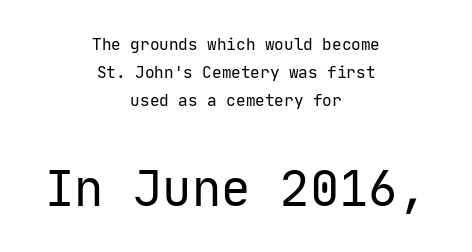
The image shows 49 px regular-weight sans-serif type, upright, monospaced; set centered, line spacing 1.74x, normal letter spacing, not underlined; the second (bottom) block is 3.06x larger; low stroke contrast and a medium x-height.
